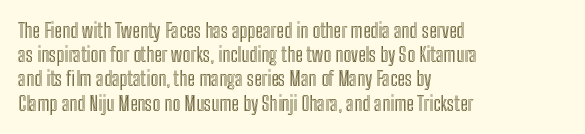
{"italic": "no", "underline": "no", "align": "left", "line_spacing_ratio": 1.21, "letter_spacing": "normal", "letter_spacing_em": 0.0, "glyph_px": 20}
